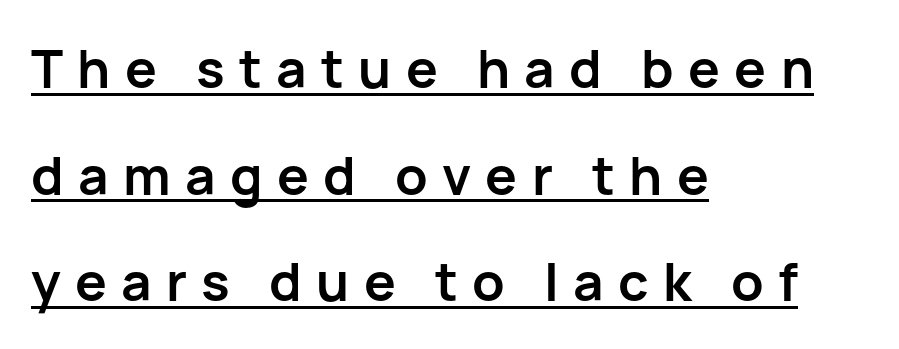
The image shows 53 px semibold sans-serif type, upright; set left-aligned, loose line spacing (2.01x), unusually wide letter spacing (+0.27 em), underlined; low stroke contrast and a medium x-height.
